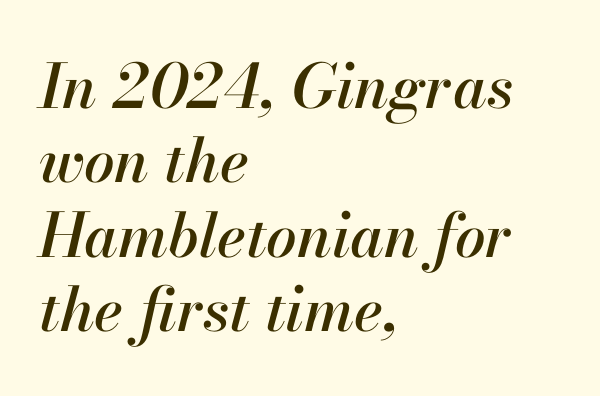
The passage is arranged the way most books set body copy — flush left. Looks like regular typesetting: each glyph gets only the width it needs. Does the lettering tilt? It does — this is italic. Spacing between characters is what you'd get straight out of the box. Lines of text with bare space underneath.
